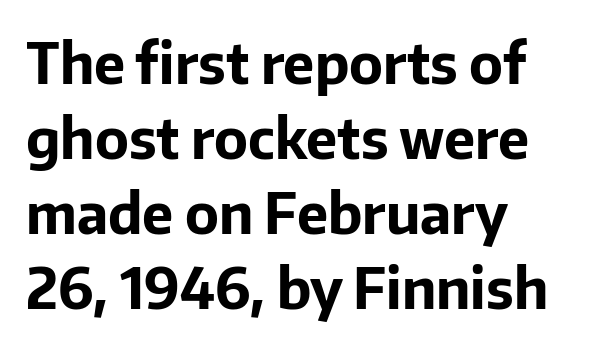
If you measured baseline to baseline, you'd find a middling distance. Standard letterfit; no display-style spreading of the glyphs. Beneath every word, the page is bare. Note: no serifs on the glyphs.
